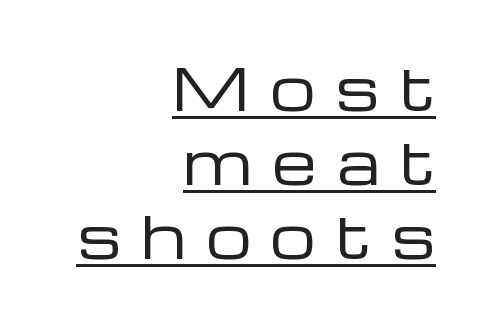
The image shows 57 px regular-weight, wide sans-serif type, upright; set right-aligned, normal line spacing (1.3x), unusually wide letter spacing (+0.35 em), underlined; low stroke contrast and a medium x-height.
